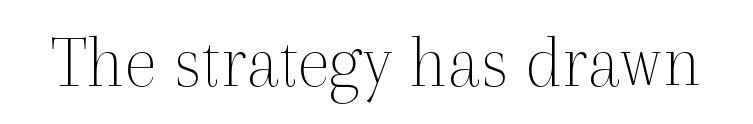
{"serif": "yes", "italic": "no", "bold": "no", "weight": "thin", "width": "normal", "x_height": "medium", "monospaced": "no", "underline": "no", "letter_spacing": "normal", "letter_spacing_em": 0.0, "glyph_px": 76}
